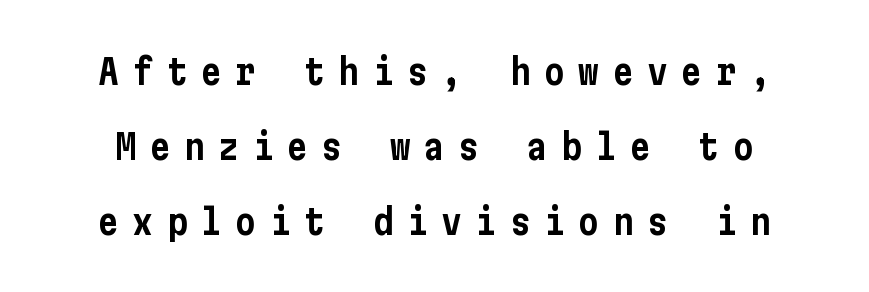
Q: Is the text italic (slanted)? A: No, it is upright.
Q: Is the typeface a serif or a sans-serif typeface? A: Sans-serif.
Q: Is the text underlined? A: No.
Q: Is the spacing between letters normal or unusually wide? A: Unusually wide.
Q: Is the spacing between lines tight, normal or loose? A: Loose.
Q: Width (condensed, normal, or wide)? A: Condensed.
Q: Stroke contrast? A: Low.
Q: x-height? A: Medium.
